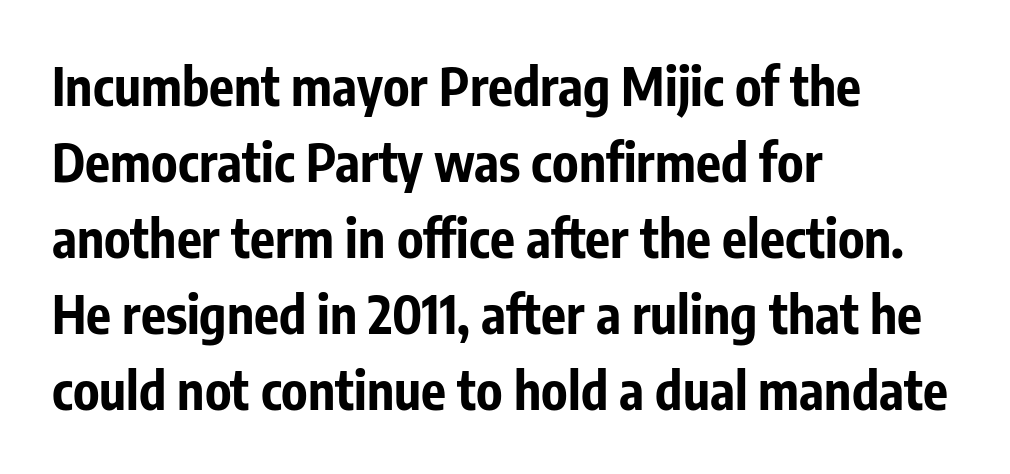
{"serif": "no", "italic": "no", "bold": "yes", "weight": "bold", "width": "condensed", "stroke_contrast": "low", "x_height": "medium", "monospaced": "no", "underline": "no", "align": "left", "line_spacing": "normal", "line_spacing_ratio": 1.46, "letter_spacing": "normal", "letter_spacing_em": 0.0, "glyph_px": 52}
